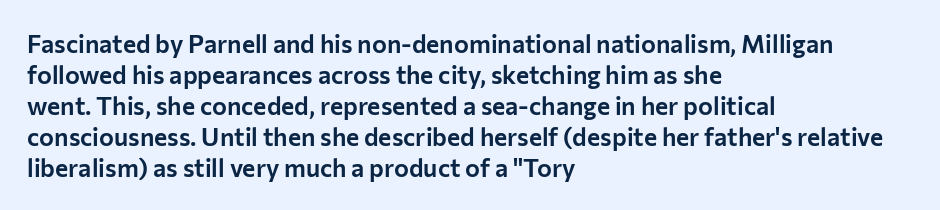
{"italic": "no", "underline": "no", "align": "left", "line_spacing_ratio": 1.24, "letter_spacing": "normal", "letter_spacing_em": 0.0, "glyph_px": 25}
